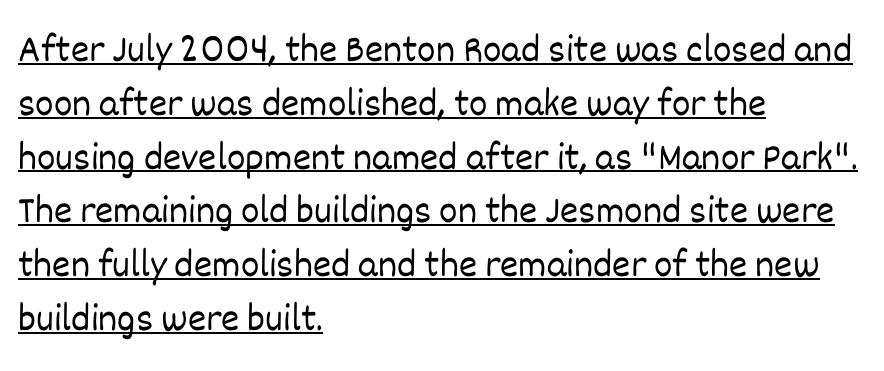
Quick note: not italic, upright. These characters rest on top of a visible drawn line. Compared with a typical body face, this is equally light or lighter still. The compositor pushed each line to the left boundary. Each letter keeps its own natural width here, so spacing adapts to shape. Vertically, the passage feels balanced, rows spaced as you'd expect.
